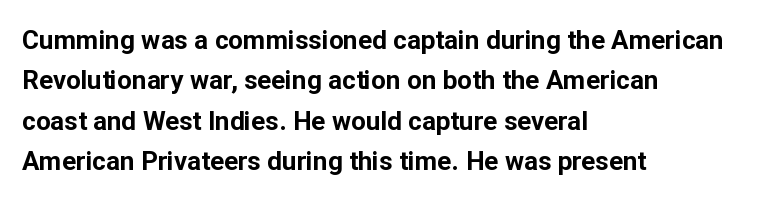
{"italic": "no", "bold": "yes", "underline": "no", "align": "left", "line_spacing": "normal", "line_spacing_ratio": 1.55, "letter_spacing": "normal", "letter_spacing_em": 0.0, "glyph_px": 26}
